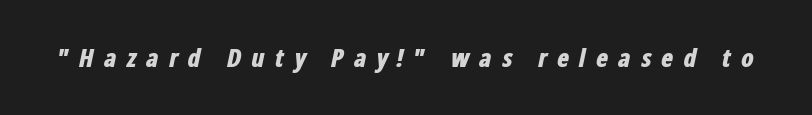
Q: Is the text bold? A: Yes.
Q: Is the text italic (slanted)? A: Yes, it leans right by about 12 degrees.
Q: Is the text underlined? A: No.
Q: Is the spacing between letters normal or unusually wide? A: Unusually wide.
